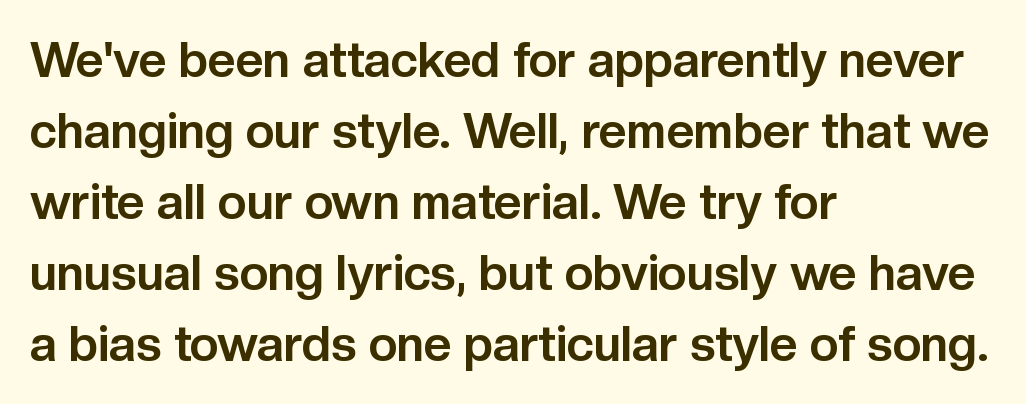
{"serif": "no", "italic": "no", "bold": "yes", "weight": "bold", "width": "normal", "stroke_contrast": "low", "x_height": "medium", "monospaced": "no", "underline": "no", "align": "left", "line_spacing": "normal", "line_spacing_ratio": 1.45, "letter_spacing": "normal", "letter_spacing_em": 0.0, "glyph_px": 49}
